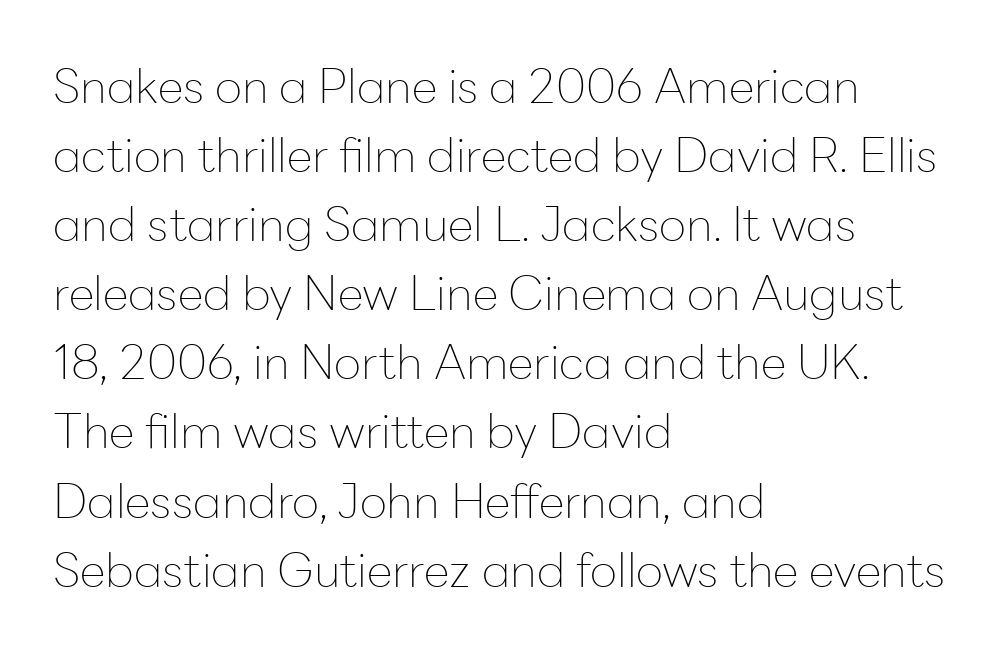
Ordinary non-slanted type is in use. The area under the type is left untouched. The gaps between neighbouring characters are ordinary and unremarkable. Each stroke keeps to a modest, everyday thickness or less. Casual observation: everything's shoved over to the left. If you measured baseline to baseline, you'd find a middling distance.
